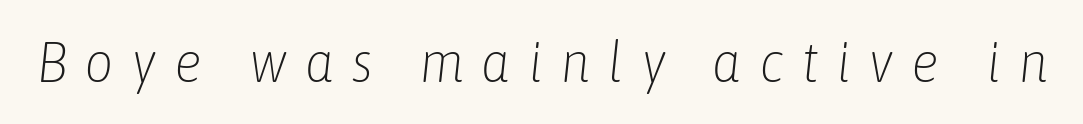
{"italic": "yes", "lean": "right", "slant_degrees": 6, "bold": "no", "weight": "light", "width": "condensed", "stroke_contrast": "low", "x_height": "medium", "monospaced": "no", "underline": "no", "letter_spacing": "wide", "letter_spacing_em": 0.31, "glyph_px": 57}
